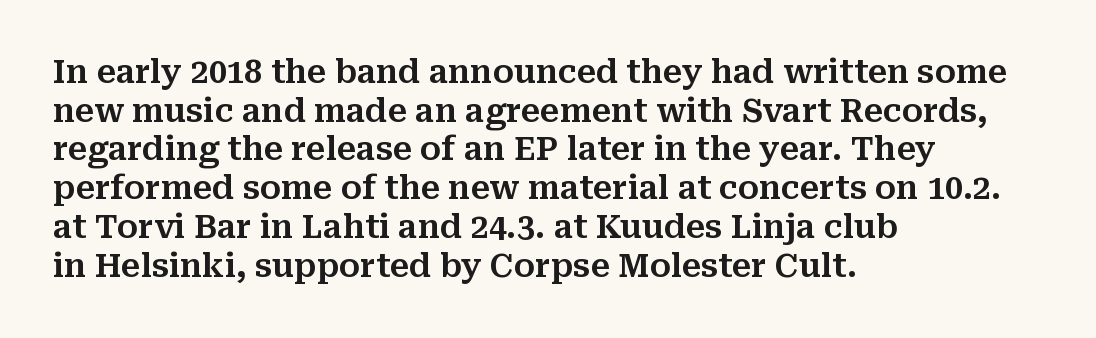
The image shows 32 px serif type, upright; set left-aligned, line spacing 1.21x, normal letter spacing, not underlined; medium stroke contrast and a medium x-height.
